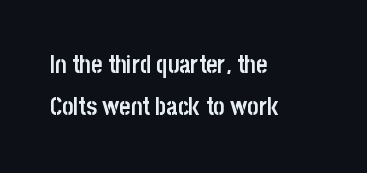
The image shows 24 px bold type, upright; set left-aligned, line spacing 1.73x, normal letter spacing, not underlined.
